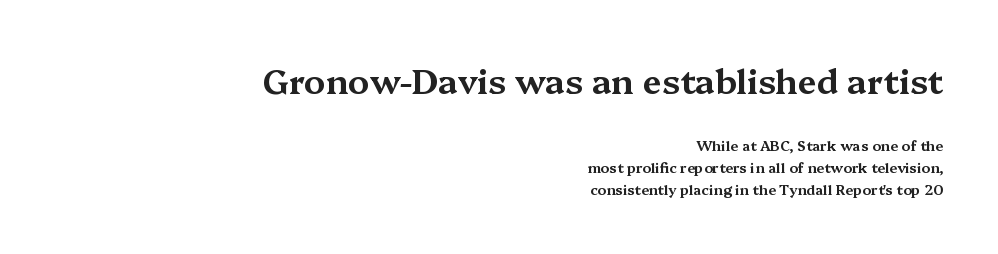
Q: Is the text italic (slanted)? A: No, it is upright.
Q: Is the typeface a serif or a sans-serif typeface? A: Serif.
Q: Is the text underlined? A: No.
Q: How is the paragraph aligned? A: Right-aligned.
Q: Is the spacing between letters normal or unusually wide? A: Normal.
Q: Is the spacing between lines tight, normal or loose? A: Normal.
Q: Which block of text is set in a larger size, the first (top) or the second (bottom)? A: The first (top) one.
Q: Width (condensed, normal, or wide)? A: Wide.
Q: Stroke contrast? A: Medium.
Q: x-height? A: Medium.
Q: Monospaced? A: No.
